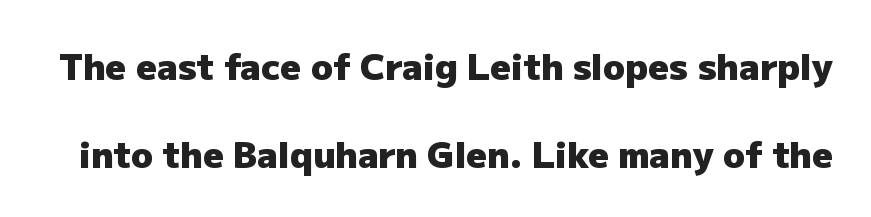
Q: Is the text bold? A: Yes.
Q: Is the text italic (slanted)? A: No, it is upright.
Q: Is the typeface a serif or a sans-serif typeface? A: Sans-serif.
Q: Is the text underlined? A: No.
Q: Is the spacing between letters normal or unusually wide? A: Normal.
Q: Is the spacing between lines tight, normal or loose? A: Loose.
Q: Width (condensed, normal, or wide)? A: Normal.
Q: Stroke contrast? A: Low.
Q: x-height? A: Medium.
Q: Monospaced? A: No.
